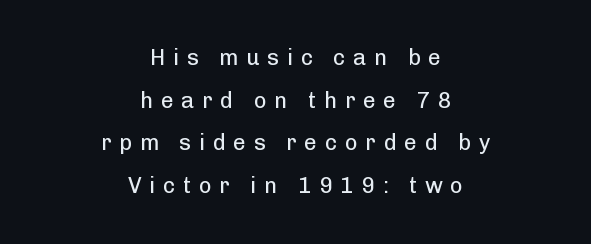
Q: Is the text bold? A: No.
Q: Is the text italic (slanted)? A: No, it is upright.
Q: Is the text underlined? A: No.
Q: How is the paragraph aligned? A: Centered.
Q: Is the spacing between letters normal or unusually wide? A: Unusually wide.
Q: Is the spacing between lines tight, normal or loose? A: Loose.
